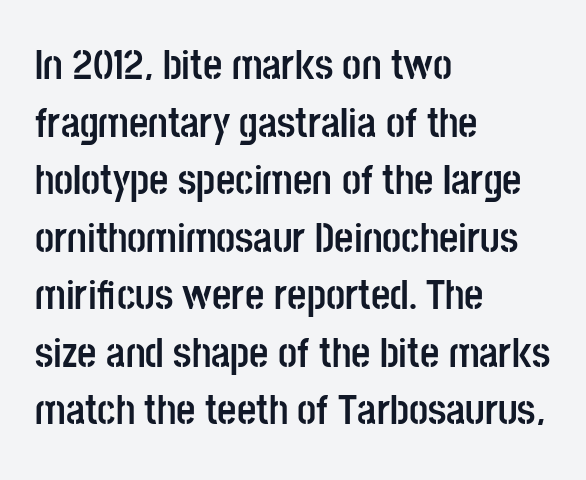
The image shows 42 px semibold, condensed sans-serif type, upright; set left-aligned, normal line spacing (1.37x), normal letter spacing, not underlined; low stroke contrast and a large x-height.
